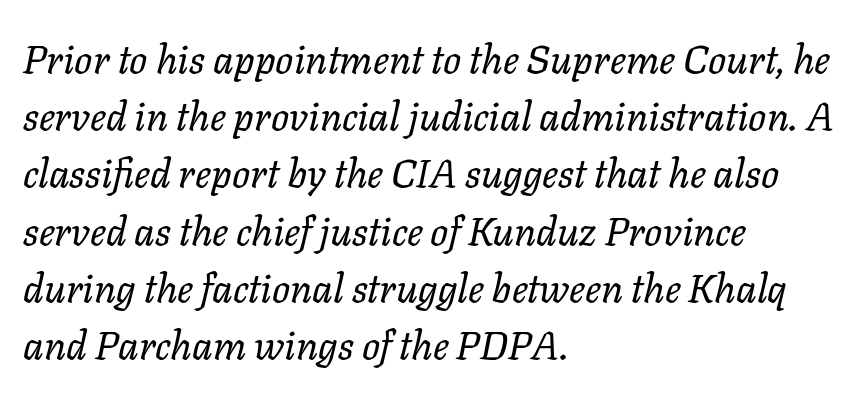
The passage shown is typed in a proportional face where columns would drift. Compared with ordinary roman type, these characters are visibly tilted. The typesetter chose a ragged-right arrangement here. Regarding leading, the lines here are spaced in the standard way. Honestly, there is no underline to notice here at all.
